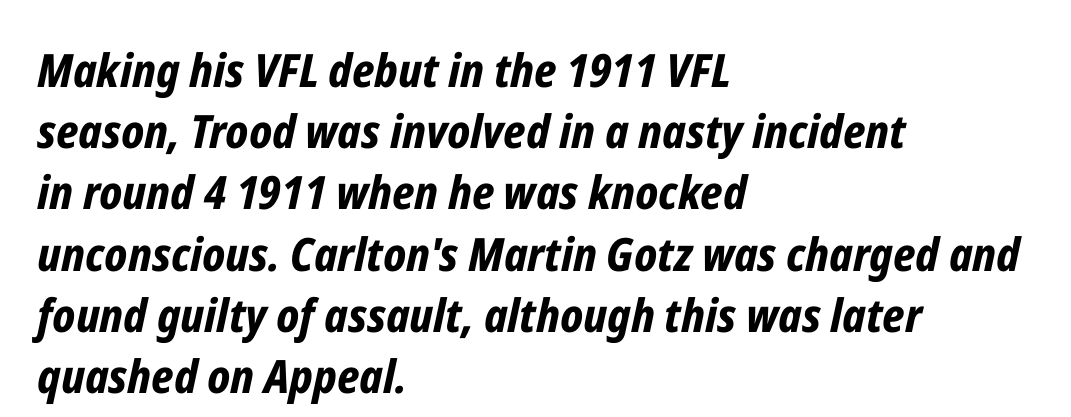
{"italic": "yes", "lean": "right", "slant_degrees": 12, "bold": "yes", "weight": "bold", "width": "condensed", "stroke_contrast": "low", "x_height": "medium", "monospaced": "no", "underline": "no", "align": "left", "line_spacing": "normal", "line_spacing_ratio": 1.33, "letter_spacing": "normal", "letter_spacing_em": 0.0, "glyph_px": 46}
